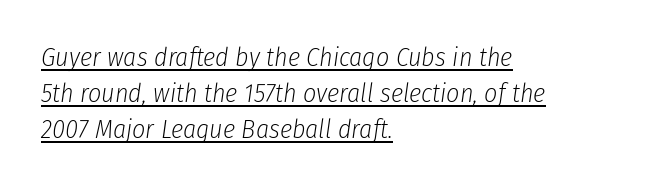
The image shows 26 px text type, italic (leaning right); set left-aligned, normal line spacing (1.38x), normal letter spacing, underlined.
